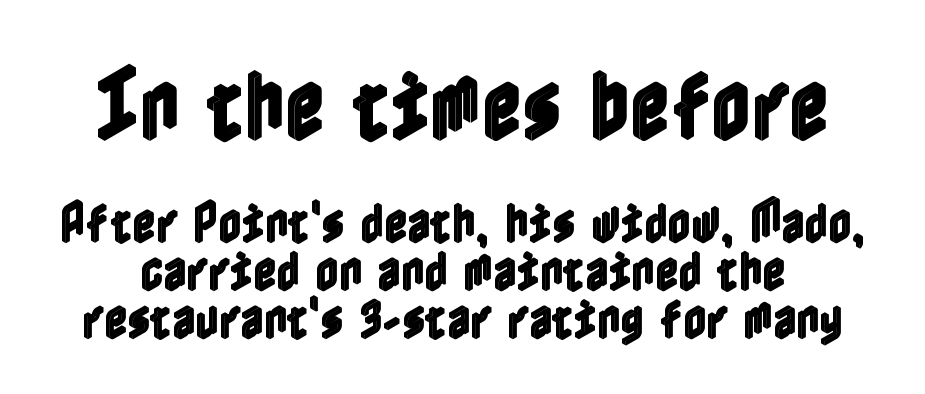
The image shows 78 px condensed type, upright; set tight line spacing (1.07x), normal letter spacing, not underlined; the first (top) block is 1.73x larger; a medium x-height.
